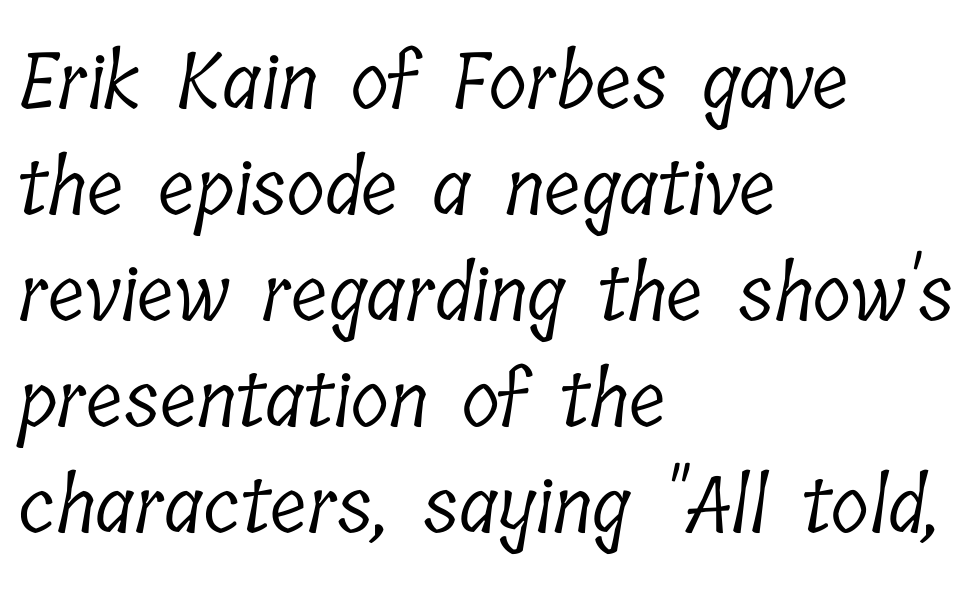
The weight tops out at a normal text grade. Beneath every word, the page is bare. Spacing verdict: proportional, widths tailored to each character. The line-height multiplier appears to be the usual default. The passage shown is typeset with a serif family.
